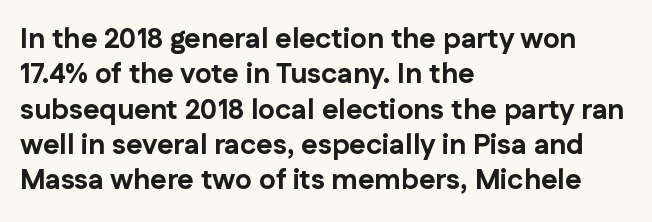
Q: Is the text bold? A: Yes.
Q: Is the text italic (slanted)? A: No, it is upright.
Q: Is the typeface a serif or a sans-serif typeface? A: Sans-serif.
Q: Is the text underlined? A: No.
Q: How is the paragraph aligned? A: Left-aligned.
Q: Is the spacing between letters normal or unusually wide? A: Normal.
Q: Is the spacing between lines tight, normal or loose? A: Normal.
Q: Width (condensed, normal, or wide)? A: Normal.
Q: Stroke contrast? A: Low.
Q: x-height? A: Medium.
Q: Monospaced? A: No.
